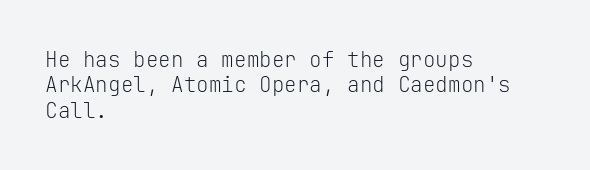
{"italic": "no", "bold": "no", "underline": "no", "align": "left", "line_spacing_ratio": 1.21, "letter_spacing": "normal", "letter_spacing_em": 0.0, "glyph_px": 21}
